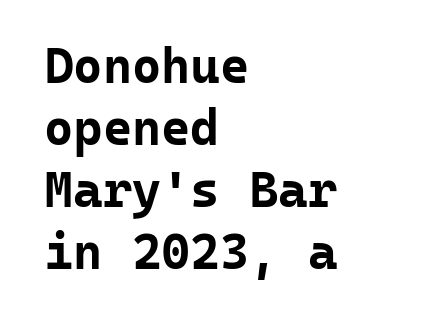
A full-strength bold gives these letters their thick strokes. A typesetter would call this monospace, since all characters share one set width. The face used here is a sans, in the tradition of grotesques and geometrics. The paragraph has a hard left edge and a soft right edge.
